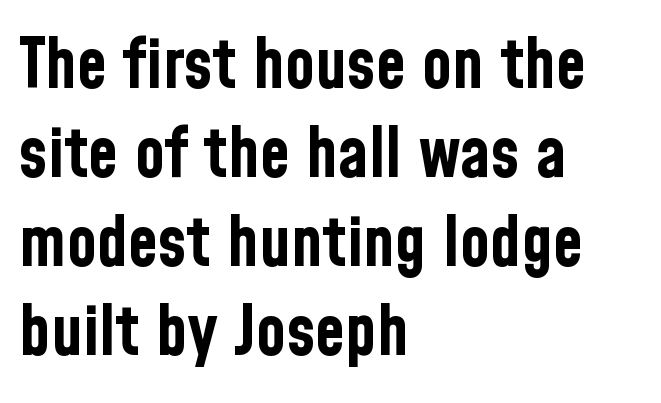
The image shows 69 px bold, condensed sans-serif type, upright; set left-aligned, normal line spacing (1.29x), normal letter spacing, not underlined; low stroke contrast and a medium x-height.
